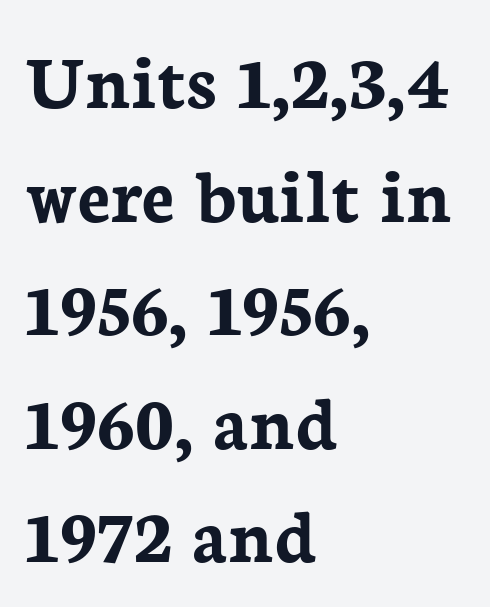
{"serif": "yes", "italic": "no", "bold": "yes", "weight": "semibold", "width": "normal", "stroke_contrast": "low", "x_height": "medium", "monospaced": "no", "underline": "no", "align": "left", "line_spacing": "normal", "line_spacing_ratio": 1.42, "letter_spacing": "normal", "letter_spacing_em": 0.0, "glyph_px": 80}
